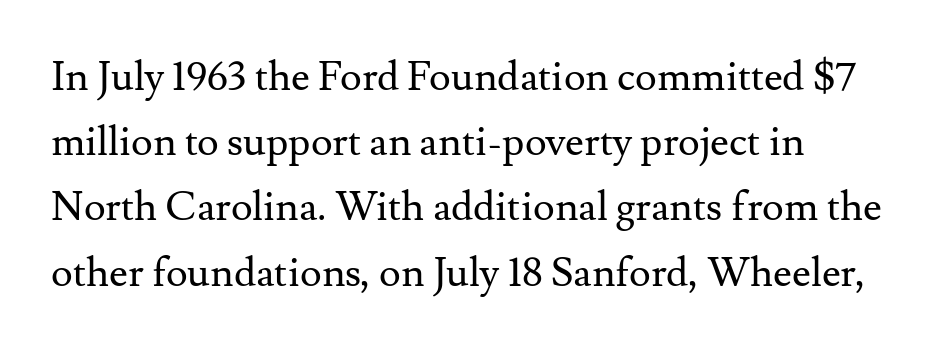
The image shows 41 px regular-weight serif type, upright; set left-aligned, normal line spacing (1.59x), normal letter spacing, not underlined; medium stroke contrast and a small x-height.
